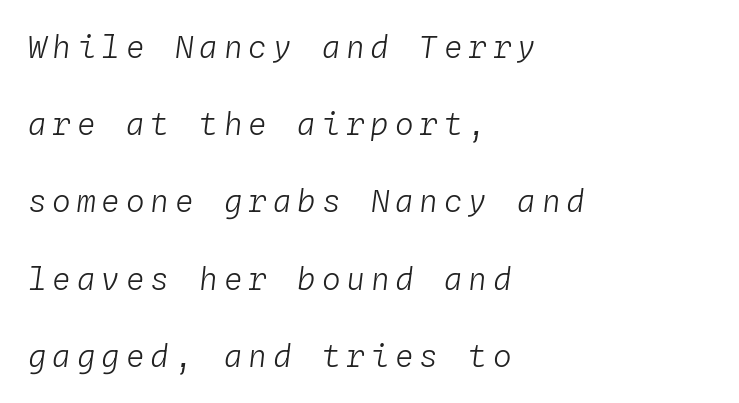
Q: Is the text bold? A: No.
Q: Is the text italic (slanted)? A: Yes, it leans right by about 4 degrees.
Q: Is the text underlined? A: No.
Q: How is the paragraph aligned? A: Left-aligned.
Q: Is the spacing between lines tight, normal or loose? A: Loose.
Q: Width (condensed, normal, or wide)? A: Normal.
Q: Stroke contrast? A: Low.
Q: x-height? A: Medium.
Q: Monospaced? A: Yes.
